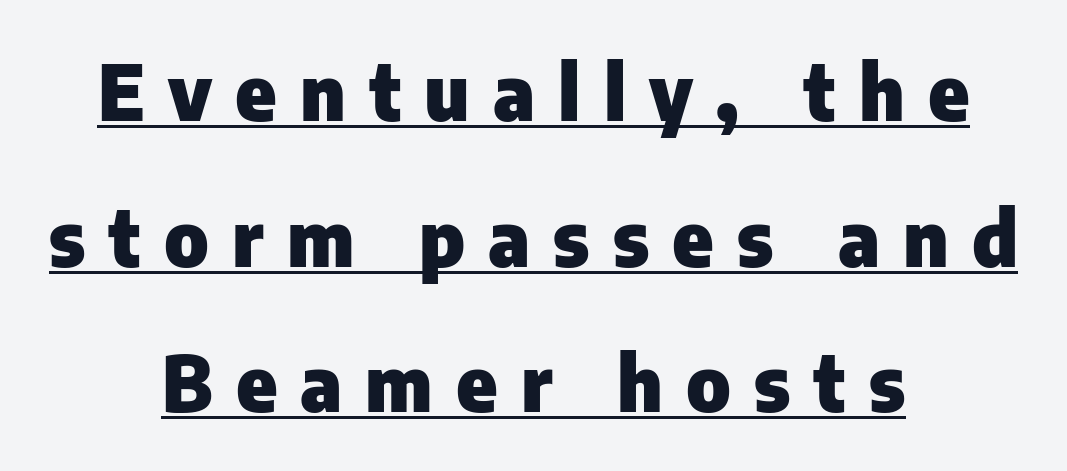
{"serif": "no", "italic": "no", "bold": "yes", "weight": "heavy", "width": "normal", "stroke_contrast": "low", "x_height": "medium", "monospaced": "no", "underline": "yes", "align": "center", "line_spacing_ratio": 1.89, "letter_spacing": "wide", "letter_spacing_em": 0.3, "glyph_px": 77}
